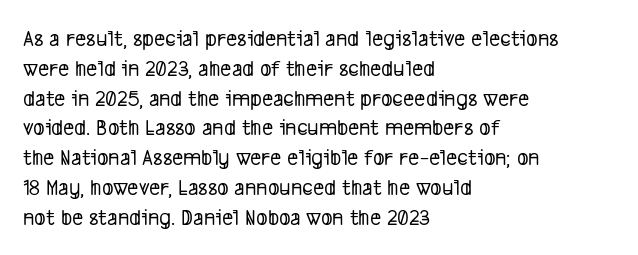
{"underline": "no", "align": "left", "line_spacing_ratio": 1.24, "letter_spacing": "normal", "letter_spacing_em": 0.0, "glyph_px": 24}
